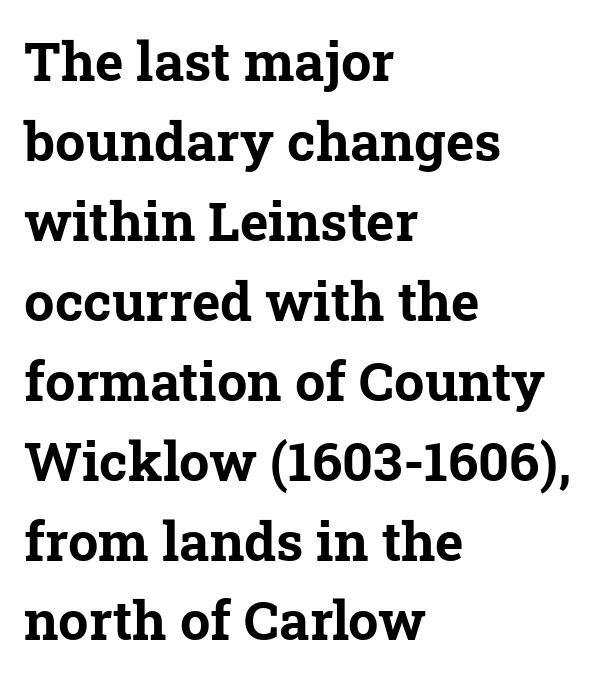
{"serif": "yes", "bold": "yes", "weight": "bold", "width": "normal", "stroke_contrast": "low", "x_height": "medium", "monospaced": "no", "underline": "no", "align": "left", "line_spacing": "normal", "line_spacing_ratio": 1.48, "letter_spacing": "normal", "letter_spacing_em": 0.0, "glyph_px": 54}
